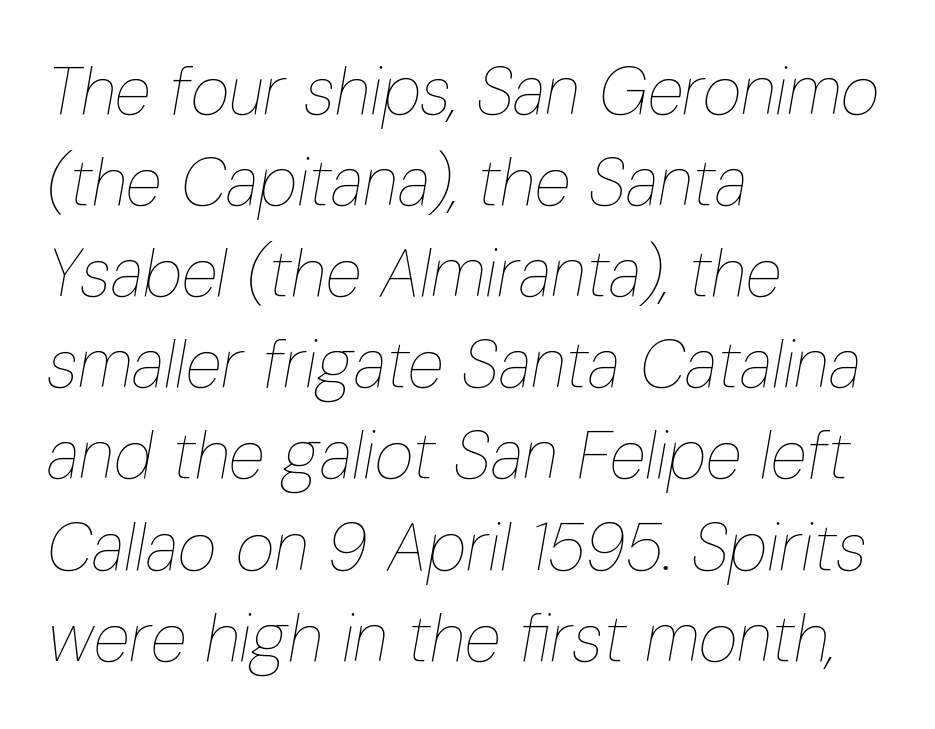
{"italic": "yes", "lean": "right", "slant_degrees": 10, "bold": "no", "weight": "thin", "width": "condensed", "stroke_contrast": "low", "x_height": "medium", "monospaced": "no", "underline": "no", "align": "left", "line_spacing": "normal", "line_spacing_ratio": 1.36, "letter_spacing": "normal", "letter_spacing_em": 0.0, "glyph_px": 67}
